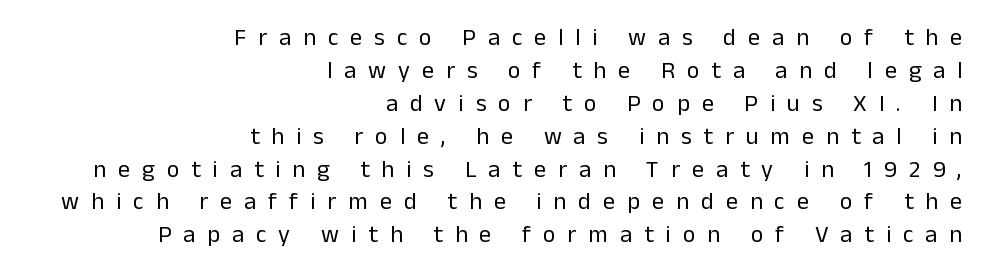
Q: Is the text bold? A: No.
Q: Is the text italic (slanted)? A: No, it is upright.
Q: Is the text underlined? A: No.
Q: How is the paragraph aligned? A: Right-aligned.
Q: Is the spacing between letters normal or unusually wide? A: Unusually wide.
Q: Is the spacing between lines tight, normal or loose? A: Normal.
